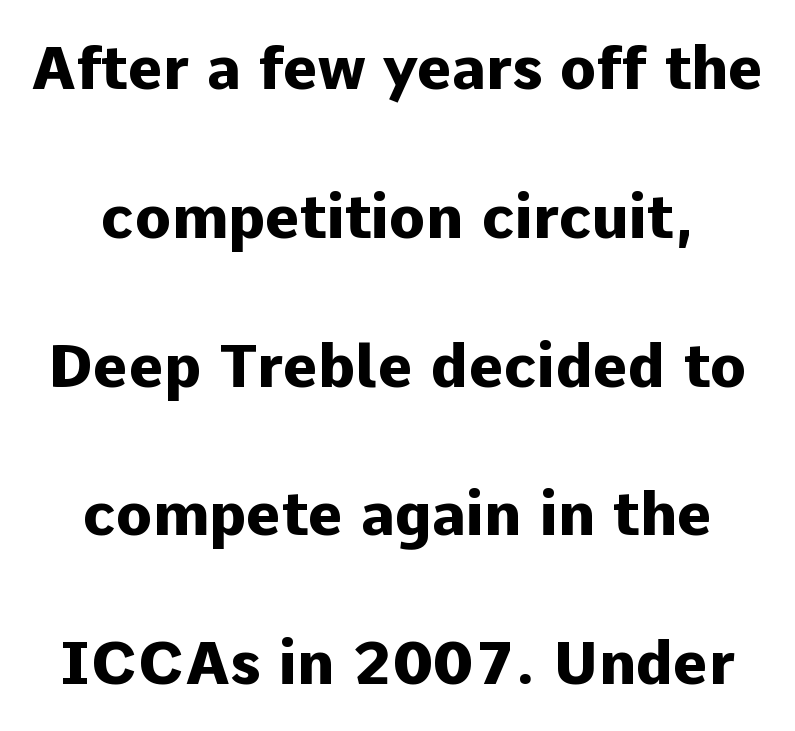
{"serif": "no", "italic": "no", "bold": "yes", "weight": "heavy", "width": "normal", "stroke_contrast": "low", "x_height": "medium", "monospaced": "no", "underline": "no", "line_spacing": "loose", "line_spacing_ratio": 2.48, "letter_spacing": "normal", "letter_spacing_em": 0.0, "glyph_px": 60}
